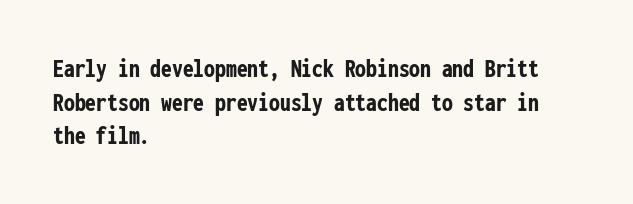
Its strokes are broad and dark, the hallmark of bold type. It's the straight-up-and-down kind of type. Regular leading. Caption: standard tracking, unaltered.
